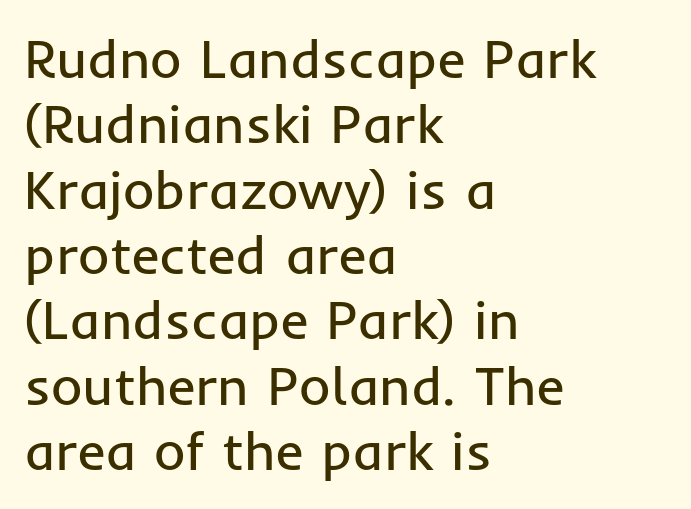
The image shows 54 px regular-weight sans-serif type, upright; set left-aligned, line spacing 1.21x, normal letter spacing, not underlined; low stroke contrast and a medium x-height.
